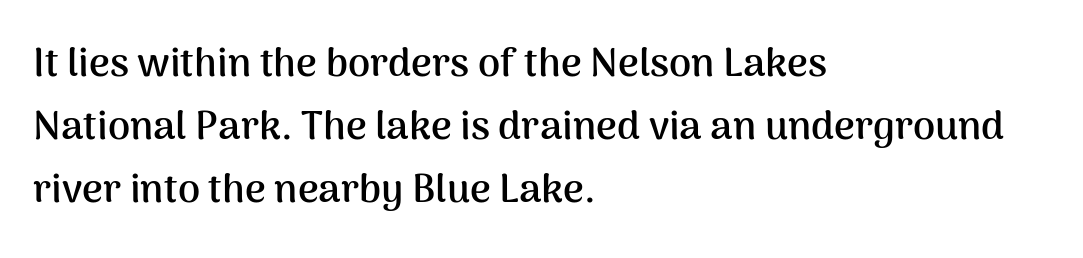
{"serif": "no", "italic": "no", "bold": "yes", "weight": "semibold", "width": "normal", "stroke_contrast": "medium", "x_height": "medium", "monospaced": "no", "underline": "no", "align": "left", "line_spacing": "normal", "line_spacing_ratio": 1.57, "letter_spacing": "normal", "letter_spacing_em": 0.0, "glyph_px": 40}
